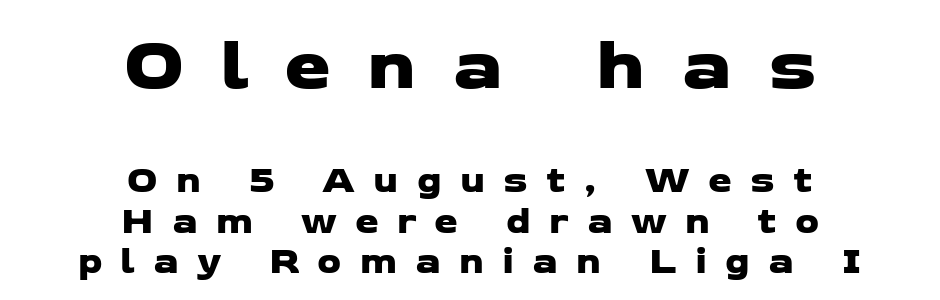
{"serif": "no", "width": "wide", "stroke_contrast": "low", "x_height": "medium", "monospaced": "no", "underline": "no", "align": "center", "line_spacing": "tight", "line_spacing_ratio": 1.06, "letter_spacing": "wide", "letter_spacing_em": 0.48, "larger_block": "first", "size_ratio": 1.97, "glyph_px": 75}
